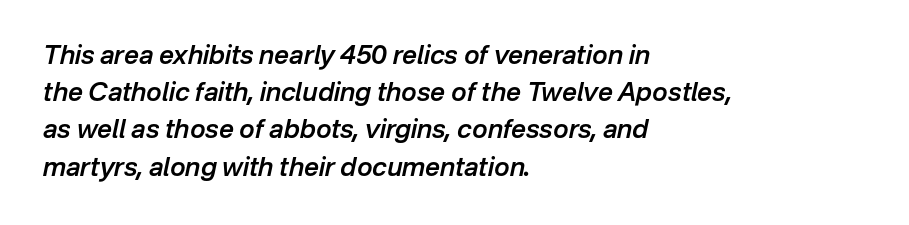
The image shows 26 px text type, italic (leaning right); set left-aligned, normal line spacing (1.43x), normal letter spacing, not underlined.
